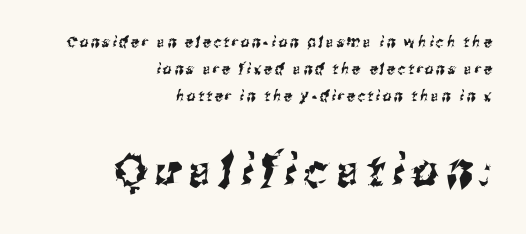
The image shows 45 px condensed sans-serif type; set right-aligned, line spacing 1.81x, not underlined; the second (bottom) block is 3.0x larger; medium stroke contrast and a medium x-height.
